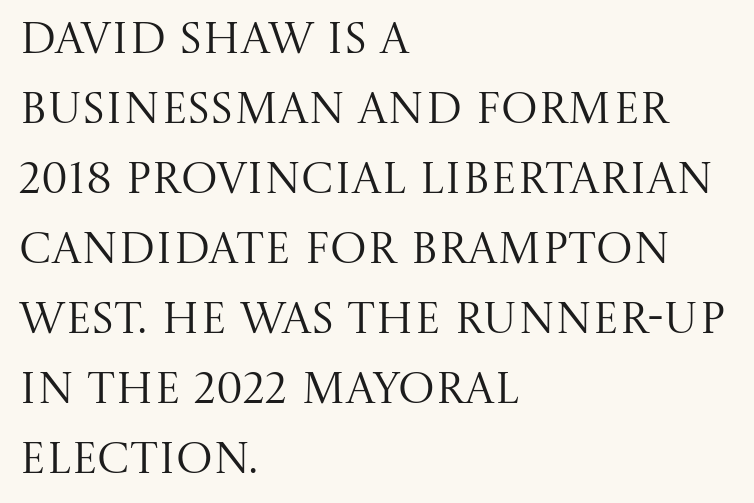
A typesetter would call this proportional, since set widths differ per character. Letterform terminals end in serifs throughout the passage. The line-height multiplier appears to be the usual default. On a weight scale, this lands at 450 or below.
